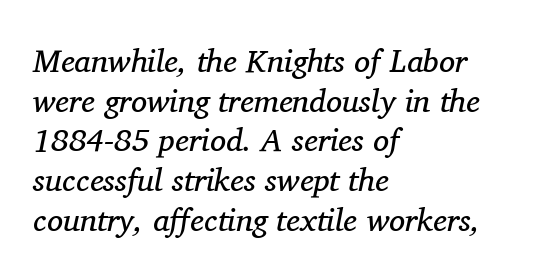
{"serif": "yes", "italic": "yes", "lean": "right", "slant_degrees": 11, "bold": "no", "weight": "regular", "width": "normal", "stroke_contrast": "medium", "x_height": "medium", "monospaced": "no", "underline": "no", "align": "left", "line_spacing_ratio": 1.24, "letter_spacing": "normal", "letter_spacing_em": 0.0, "glyph_px": 32}
